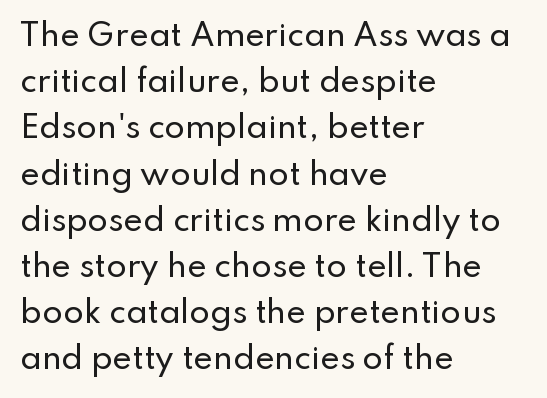
Proportional: the letters do not fall into vertical columns. Letters rest on an invisible, unmarked baseline. Posture: vertical. A student would call this left alignment; a typographer would say flush left, rag right. Observe the absence of serifs on each vertical stroke in this sample.
